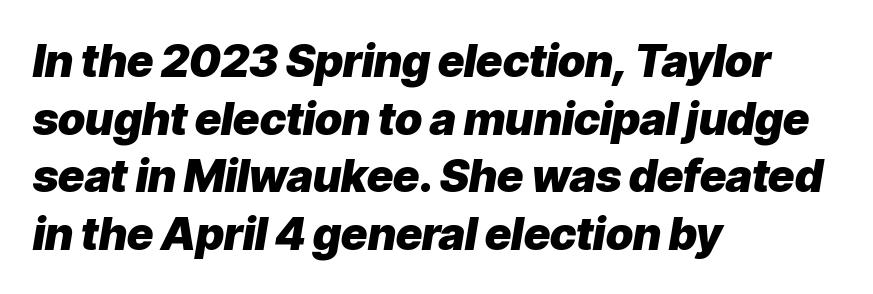
{"italic": "yes", "lean": "right", "slant_degrees": 9, "bold": "yes", "weight": "heavy", "width": "normal", "stroke_contrast": "low", "x_height": "medium", "monospaced": "no", "underline": "no", "align": "left", "line_spacing": "normal", "line_spacing_ratio": 1.28, "letter_spacing": "normal", "letter_spacing_em": 0.0, "glyph_px": 45}
